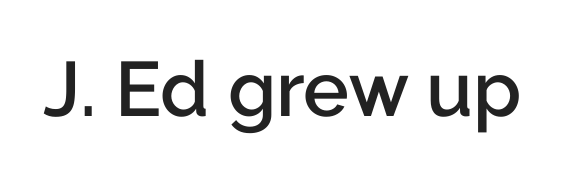
{"serif": "no", "italic": "no", "bold": "semi", "weight": "semibold", "width": "normal", "stroke_contrast": "low", "x_height": "medium", "monospaced": "no", "underline": "no", "letter_spacing": "normal", "letter_spacing_em": 0.0, "glyph_px": 77}
